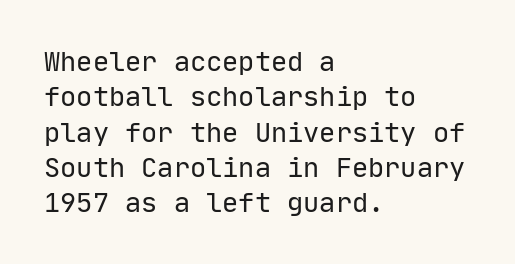
Line beginnings align vertically; line endings do not. The typography opts for an upright posture over an oblique one. Baseline-to-baseline distance is the conventional proportion of letter height. The characters are drawn with everyday or finer stroke widths. Here the glyphs are tracked normally, forming tight word shapes.
